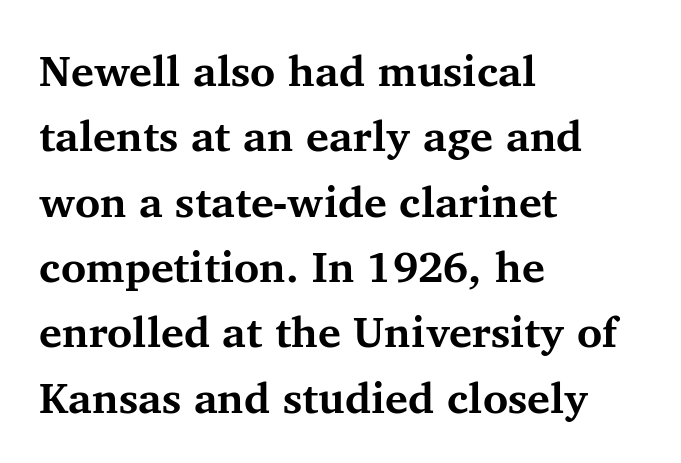
Q: Is the text bold? A: Yes.
Q: Is the text italic (slanted)? A: No, it is upright.
Q: Is the typeface a serif or a sans-serif typeface? A: Serif.
Q: Is the text underlined? A: No.
Q: How is the paragraph aligned? A: Left-aligned.
Q: Is the spacing between letters normal or unusually wide? A: Normal.
Q: Is the spacing between lines tight, normal or loose? A: Normal.
Q: Width (condensed, normal, or wide)? A: Normal.
Q: Stroke contrast? A: Medium.
Q: x-height? A: Medium.
Q: Monospaced? A: No.
